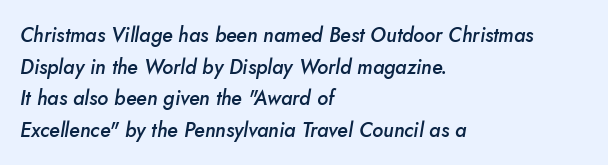
Q: Is the text bold? A: Semi-bold.
Q: Is the text italic (slanted)? A: Yes, it leans right by about 5 degrees.
Q: Is the text underlined? A: No.
Q: How is the paragraph aligned? A: Left-aligned.
Q: Is the spacing between letters normal or unusually wide? A: Normal.
Q: Is the spacing between lines tight, normal or loose? A: Normal.
